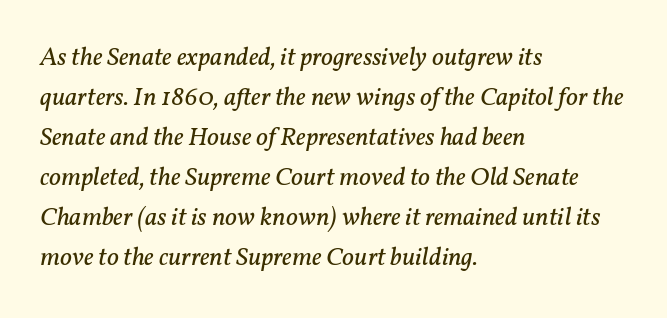
{"italic": "yes", "lean": "right", "slant_degrees": 11, "bold": "no", "underline": "no", "align": "left", "line_spacing": "normal", "line_spacing_ratio": 1.54, "letter_spacing": "normal", "letter_spacing_em": 0.0, "glyph_px": 26}
